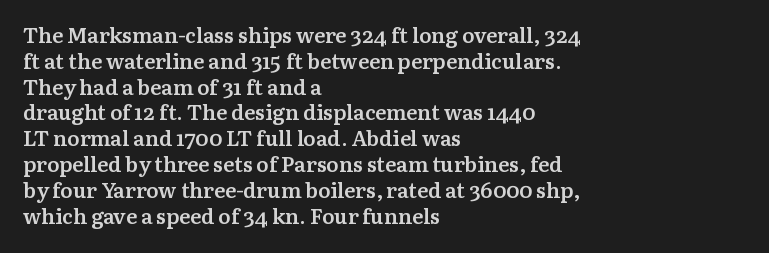
Weight: semibold (demi). Clear beneath every line of the passage. Nothing unusual about the tracking: characters are spaced as the font intends. Notice how the stems are strictly vertical — no italics here. This sample is left-justified, so line endings fall wherever the words run out.
